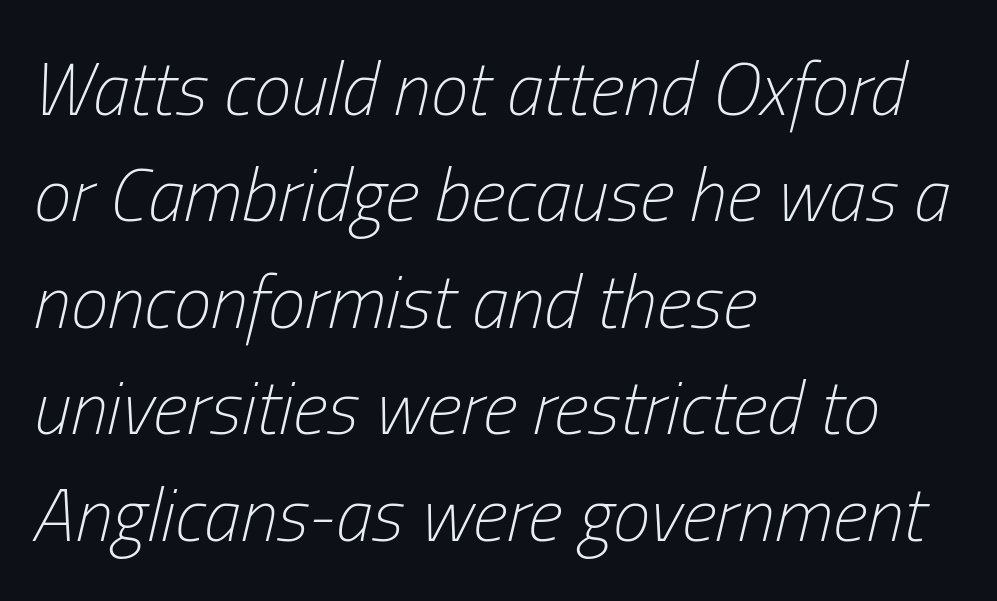
Q: Is the text bold? A: No.
Q: Is the text italic (slanted)? A: Yes, it leans right by about 13 degrees.
Q: Is the text underlined? A: No.
Q: How is the paragraph aligned? A: Left-aligned.
Q: Is the spacing between letters normal or unusually wide? A: Normal.
Q: Is the spacing between lines tight, normal or loose? A: Normal.
Q: Width (condensed, normal, or wide)? A: Condensed.
Q: Stroke contrast? A: Low.
Q: x-height? A: Medium.
Q: Monospaced? A: No.
